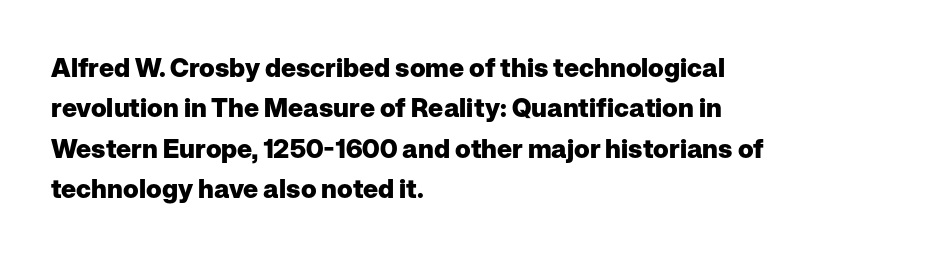
{"italic": "no", "bold": "yes", "underline": "no", "align": "left", "line_spacing": "normal", "line_spacing_ratio": 1.55, "letter_spacing": "normal", "letter_spacing_em": 0.0, "glyph_px": 26}
